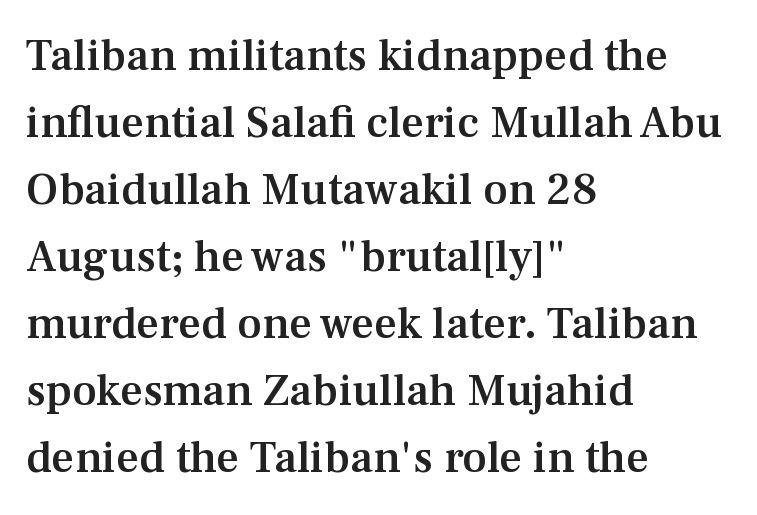
The image shows 45 px semibold serif type, upright; set left-aligned, normal line spacing (1.49x), normal letter spacing, not underlined; medium stroke contrast and a medium x-height.
